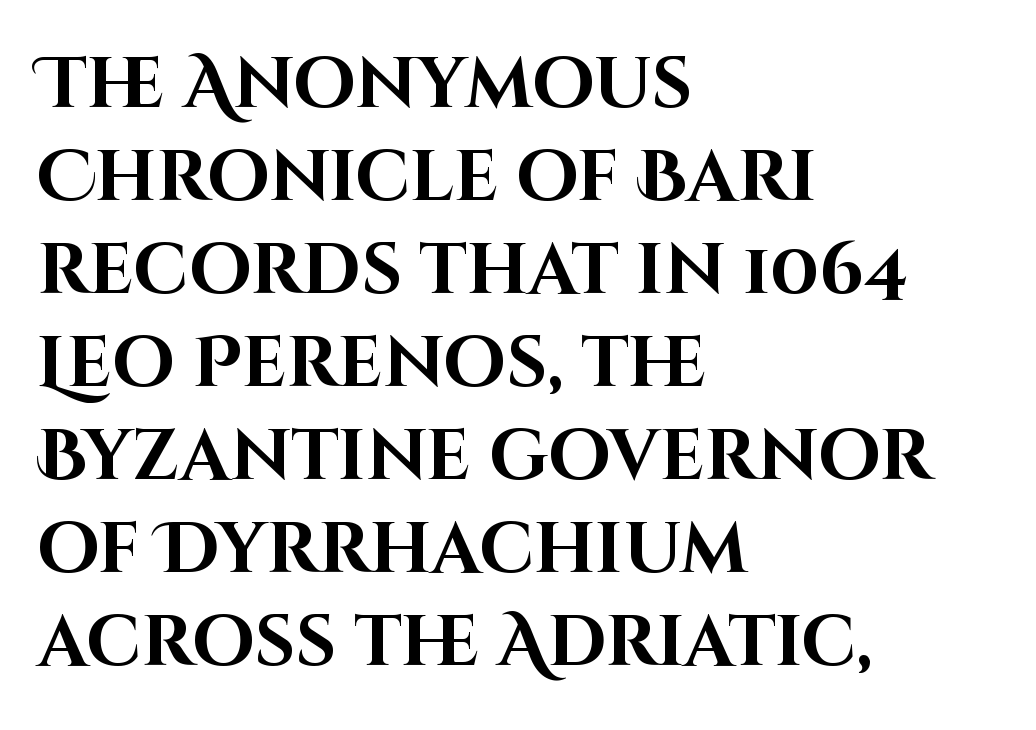
The image shows 71 px bold sans-serif type, upright; set left-aligned, normal line spacing (1.31x), normal letter spacing, not underlined; high stroke contrast and a large x-height.
